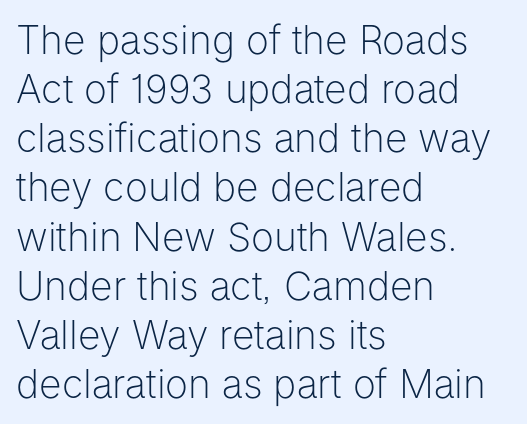
The image shows 39 px light sans-serif type, upright; set left-aligned, normal line spacing (1.26x), normal letter spacing, not underlined; low stroke contrast and a medium x-height.
